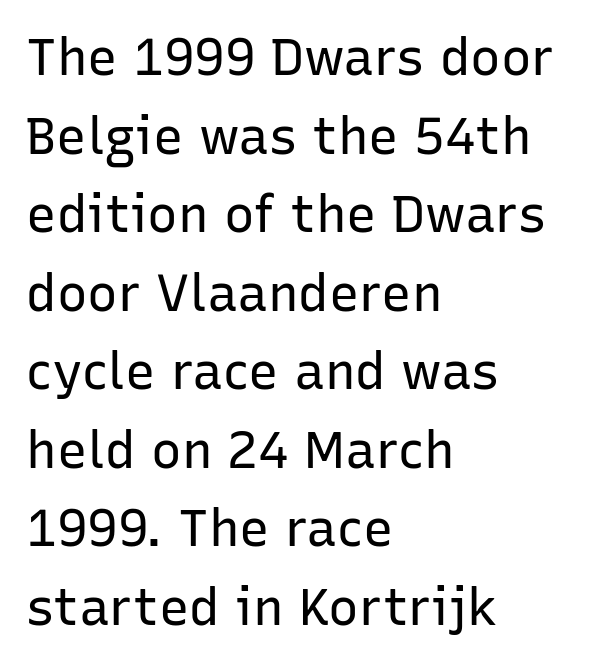
{"serif": "no", "italic": "no", "bold": "no", "weight": "regular", "width": "normal", "stroke_contrast": "low", "x_height": "medium", "monospaced": "no", "underline": "no", "align": "left", "line_spacing": "normal", "line_spacing_ratio": 1.54, "letter_spacing": "normal", "letter_spacing_em": 0.0, "glyph_px": 51}
